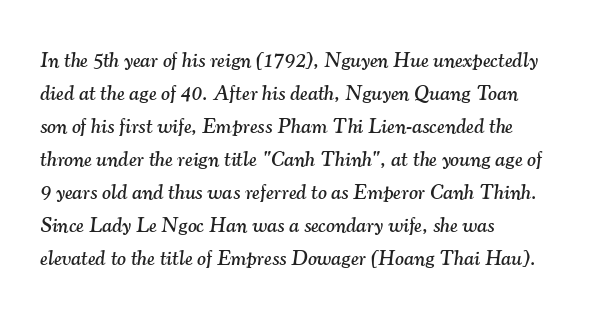
{"italic": "yes", "lean": "right", "slant_degrees": 7, "underline": "no", "align": "left", "line_spacing": "normal", "line_spacing_ratio": 1.57, "letter_spacing": "normal", "letter_spacing_em": 0.0, "glyph_px": 21}
